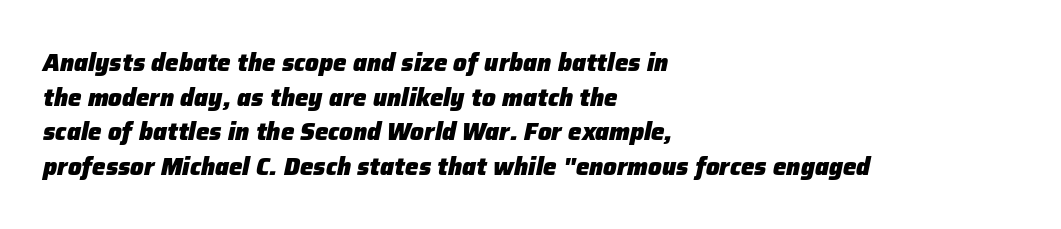
Q: Is the text bold? A: Yes.
Q: Is the text italic (slanted)? A: Yes, it leans right by about 12 degrees.
Q: Is the text underlined? A: No.
Q: How is the paragraph aligned? A: Left-aligned.
Q: Is the spacing between letters normal or unusually wide? A: Normal.
Q: Is the spacing between lines tight, normal or loose? A: Normal.
